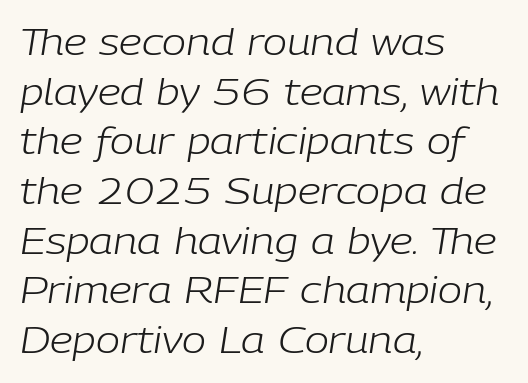
Q: Is the text bold? A: No.
Q: Is the text italic (slanted)? A: Yes, it leans right by about 9 degrees.
Q: Is the text underlined? A: No.
Q: How is the paragraph aligned? A: Left-aligned.
Q: Is the spacing between letters normal or unusually wide? A: Normal.
Q: Is the spacing between lines tight, normal or loose? A: Normal.
Q: Width (condensed, normal, or wide)? A: Normal.
Q: Stroke contrast? A: Low.
Q: x-height? A: Medium.
Q: Monospaced? A: No.
